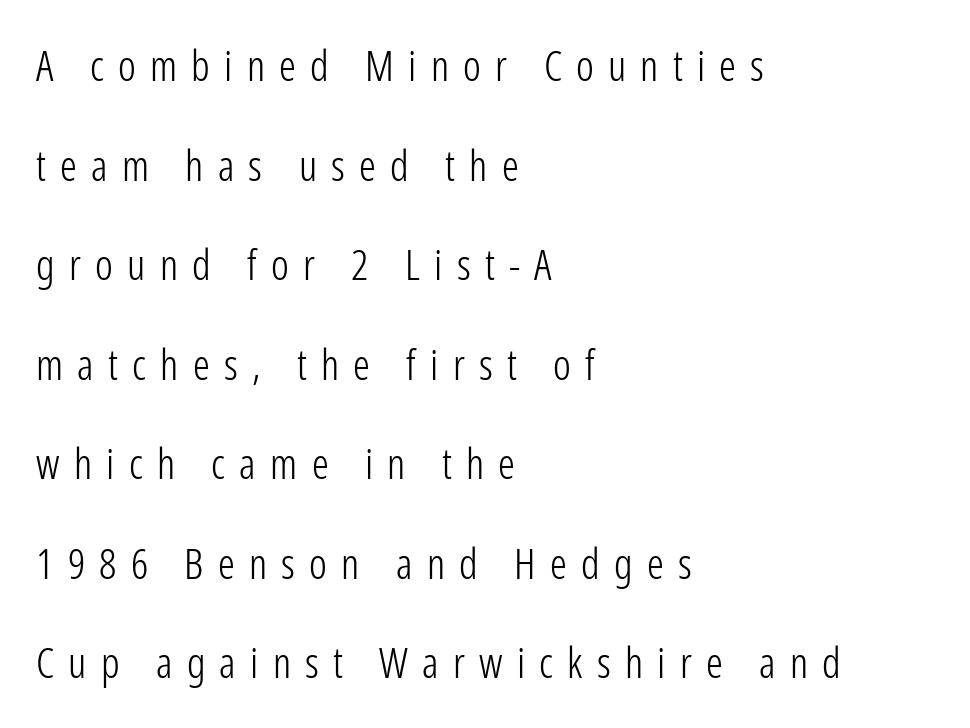
{"serif": "no", "italic": "no", "bold": "no", "weight": "light", "width": "condensed", "stroke_contrast": "low", "x_height": "medium", "monospaced": "no", "underline": "no", "align": "left", "line_spacing": "loose", "line_spacing_ratio": 2.37, "letter_spacing": "wide", "letter_spacing_em": 0.34, "glyph_px": 42}
